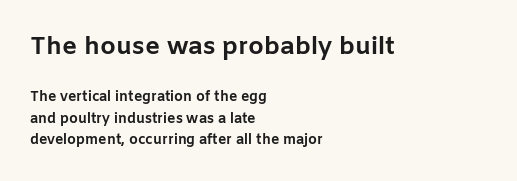
Q: Is the text bold? A: Yes.
Q: Is the text italic (slanted)? A: No, it is upright.
Q: Is the text underlined? A: No.
Q: How is the paragraph aligned? A: Left-aligned.
Q: Is the spacing between letters normal or unusually wide? A: Normal.
Q: Is the spacing between lines tight, normal or loose? A: Normal.
Q: Which block of text is set in a larger size, the first (top) or the second (bottom)? A: The first (top) one.
